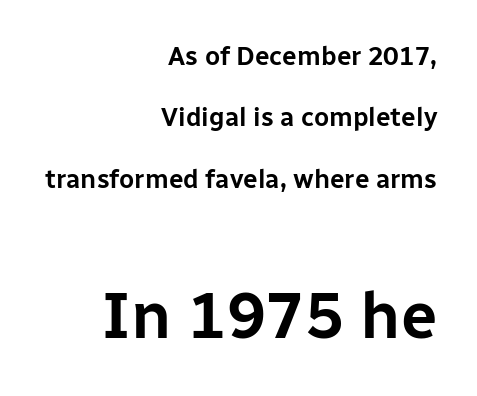
{"serif": "no", "italic": "no", "width": "normal", "stroke_contrast": "low", "x_height": "medium", "monospaced": "no", "underline": "no", "align": "right", "line_spacing": "loose", "line_spacing_ratio": 2.36, "letter_spacing": "normal", "letter_spacing_em": 0.0, "larger_block": "second", "size_ratio": 2.5, "glyph_px": 65}
